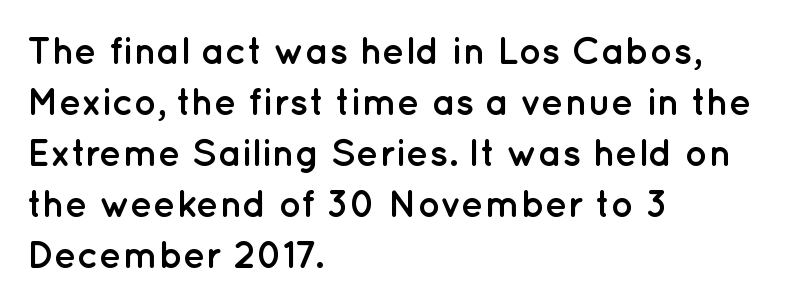
Check where the strokes stop: nothing finishes them off — pure sans. Bold? Absolutely — the strokes are thick and heavy. The setting favours the left margin, as ordinary paragraphs usually do. This is the regular roman posture of the typeface. Beneath every word, the page is bare.
